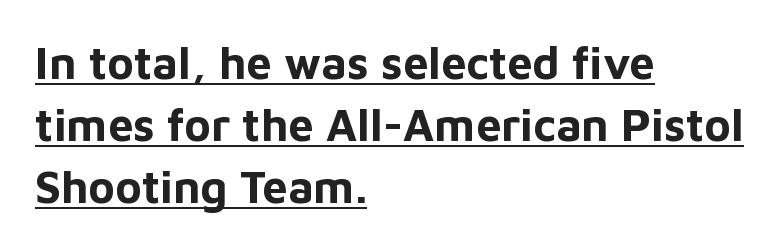
Set as a true bold cut, around the 700 mark. Quick note: underline on. Do the letters lean? They stand straight. How would I describe the line gaps? Plain and ordinary. The letters advance in unequal steps, a hallmark of proportional type. Nothing sits at the stroke ends, so this counts as sans-serif.
